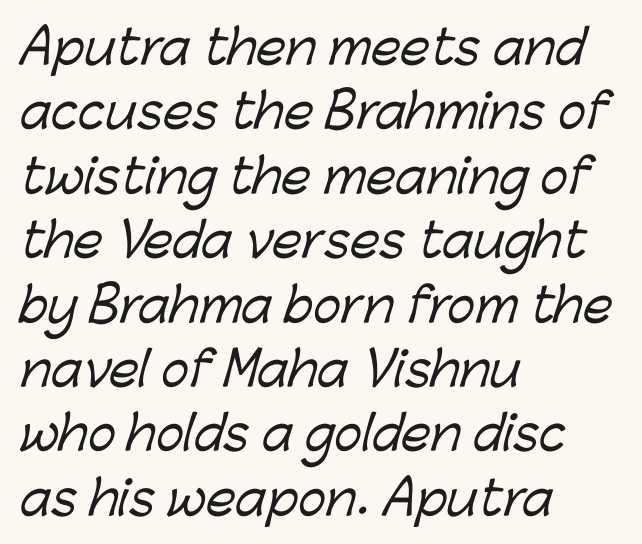
Q: Is the typeface a serif or a sans-serif typeface? A: Sans-serif.
Q: Is the text underlined? A: No.
Q: How is the paragraph aligned? A: Left-aligned.
Q: Is the spacing between letters normal or unusually wide? A: Normal.
Q: Is the spacing between lines tight, normal or loose? A: Normal.
Q: Width (condensed, normal, or wide)? A: Normal.
Q: Stroke contrast? A: Low.
Q: x-height? A: Medium.
Q: Monospaced? A: No.
